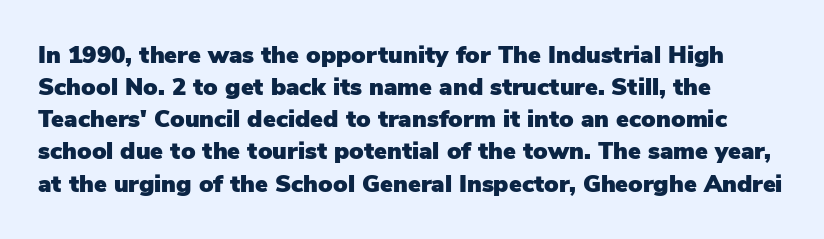
Q: Is the text italic (slanted)? A: No, it is upright.
Q: Is the text underlined? A: No.
Q: How is the paragraph aligned? A: Left-aligned.
Q: Is the spacing between letters normal or unusually wide? A: Normal.
Q: Is the spacing between lines tight, normal or loose? A: Normal.
